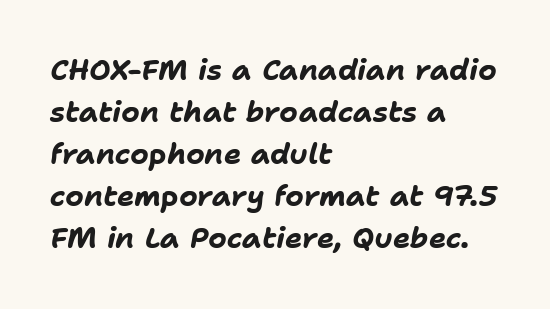
When letters slant like this, we call the style italic. The ragged edge is on the right, which tells us the setting is flush left. The foot of each line stays bare and open. Varying glyph widths throughout — classic text-font behaviour. The passage shown has conventional tracking throughout. Notice how thick the strokes are: this is what a full bold looks like.
